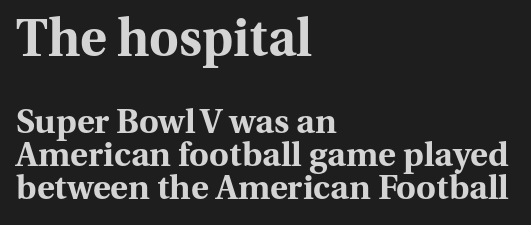
The image shows 51 px bold serif type, upright; set left-aligned, tight line spacing (0.98x), normal letter spacing, not underlined; the first (top) block is 1.5x larger; medium stroke contrast and a medium x-height.
